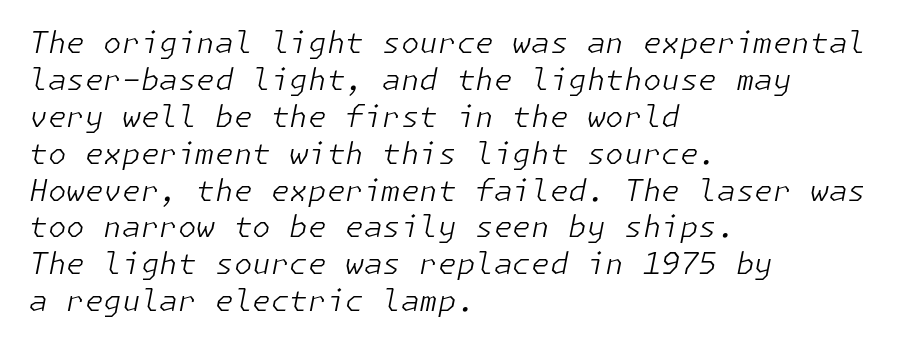
The image shows 30 px light type, italic (leaning right); set left-aligned, line spacing 1.23x, normal letter spacing, not underlined; low stroke contrast and a medium x-height.
